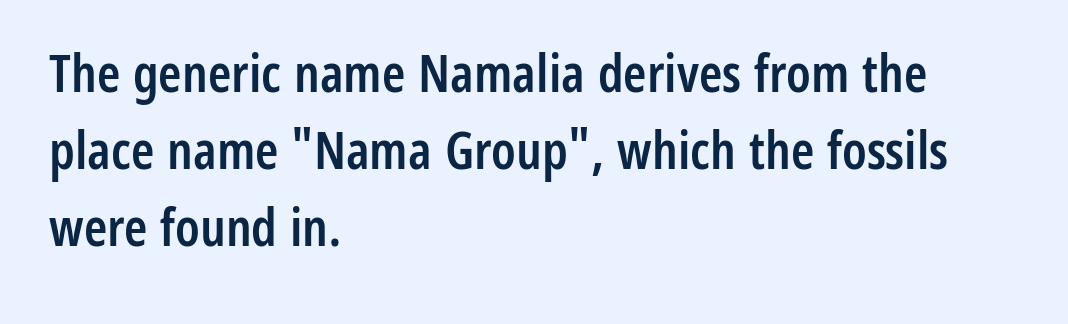
Q: Is the text bold? A: Semi-bold.
Q: Is the text italic (slanted)? A: No, it is upright.
Q: Is the typeface a serif or a sans-serif typeface? A: Sans-serif.
Q: Is the text underlined? A: No.
Q: How is the paragraph aligned? A: Left-aligned.
Q: Is the spacing between letters normal or unusually wide? A: Normal.
Q: Is the spacing between lines tight, normal or loose? A: Normal.
Q: Width (condensed, normal, or wide)? A: Condensed.
Q: Stroke contrast? A: Low.
Q: x-height? A: Medium.
Q: Monospaced? A: No.
